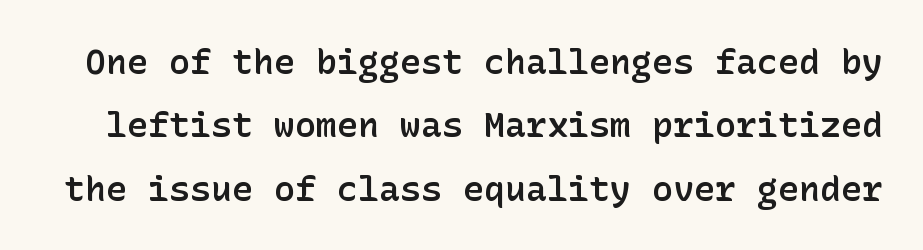
The image shows 35 px semibold sans-serif type, upright; set line spacing 1.81x, normal letter spacing, not underlined; low stroke contrast and a medium x-height.
